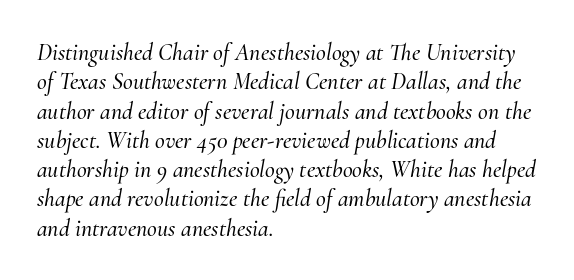
Q: Is the text italic (slanted)? A: Yes, it leans right by about 10 degrees.
Q: Is the text underlined? A: No.
Q: How is the paragraph aligned? A: Left-aligned.
Q: Is the spacing between letters normal or unusually wide? A: Normal.
